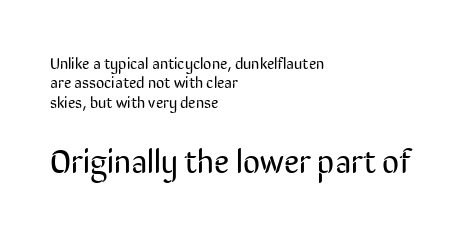
{"serif": "no", "italic": "no", "bold": "no", "weight": "regular", "width": "condensed", "stroke_contrast": "low", "x_height": "medium", "monospaced": "no", "underline": "no", "align": "left", "line_spacing_ratio": 1.21, "letter_spacing": "normal", "letter_spacing_em": 0.0, "larger_block": "second", "size_ratio": 2.06, "glyph_px": 33}
